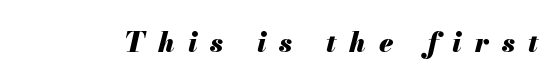
The image shows 27 px bold type, italic (leaning right); set unusually wide letter spacing (+0.49 em), not underlined.
